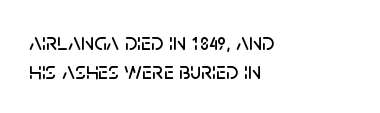
The image shows 24 px text type, upright; set left-aligned, line spacing 1.22x, normal letter spacing, not underlined.
